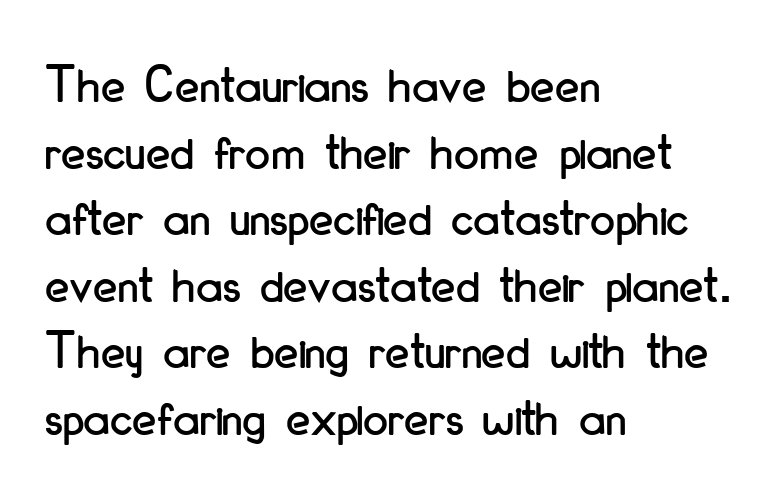
Q: Is the text italic (slanted)? A: No, it is upright.
Q: Is the typeface a serif or a sans-serif typeface? A: Sans-serif.
Q: Is the text underlined? A: No.
Q: How is the paragraph aligned? A: Left-aligned.
Q: Is the spacing between letters normal or unusually wide? A: Normal.
Q: Width (condensed, normal, or wide)? A: Condensed.
Q: Stroke contrast? A: Low.
Q: x-height? A: Small.
Q: Monospaced? A: No.
